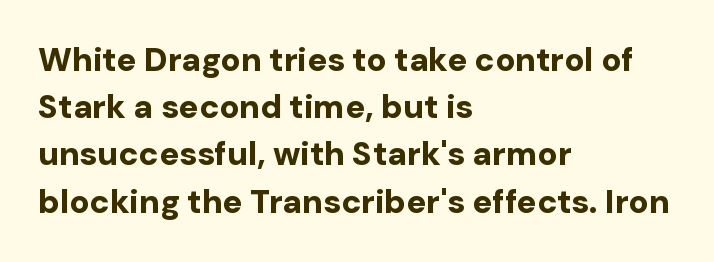
{"serif": "no", "italic": "no", "bold": "yes", "weight": "bold", "width": "normal", "stroke_contrast": "low", "x_height": "medium", "monospaced": "no", "underline": "no", "align": "left", "line_spacing": "normal", "line_spacing_ratio": 1.43, "letter_spacing": "normal", "letter_spacing_em": 0.0, "glyph_px": 33}
